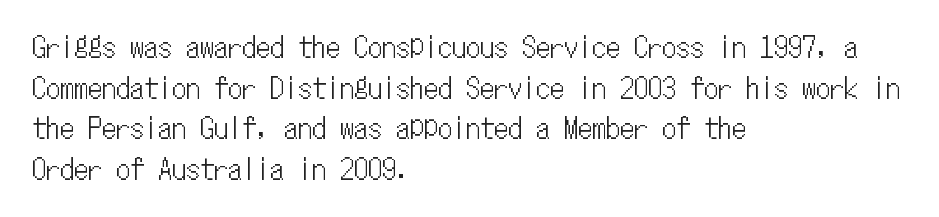
Q: Is the text italic (slanted)? A: No, it is upright.
Q: Is the text underlined? A: No.
Q: How is the paragraph aligned? A: Left-aligned.
Q: Is the spacing between letters normal or unusually wide? A: Normal.
Q: Is the spacing between lines tight, normal or loose? A: Normal.
Q: Width (condensed, normal, or wide)? A: Condensed.
Q: Stroke contrast? A: Low.
Q: x-height? A: Medium.
Q: Monospaced? A: Yes.
